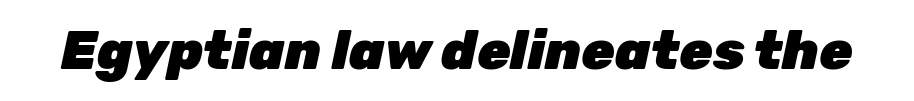
Q: Is the text bold? A: Yes.
Q: Is the text italic (slanted)? A: Yes, it leans right by about 12 degrees.
Q: Is the text underlined? A: No.
Q: Is the spacing between letters normal or unusually wide? A: Normal.
Q: Width (condensed, normal, or wide)? A: Normal.
Q: Stroke contrast? A: Low.
Q: x-height? A: Medium.
Q: Monospaced? A: No.
